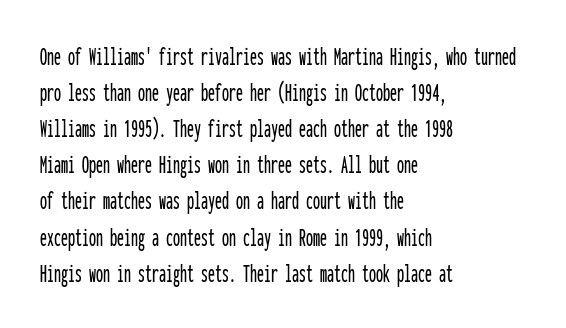
This rendering employs a face without finishing strokes, i.e., a sans-serif. How would I describe the line gaps? Plain and ordinary. Tracking value appears to be zero — textbook default spacing. Unmarked baselines from the first word to the last. Spacing verdict: monospaced, one width for all characters. The font's upright variant was chosen for this text.
